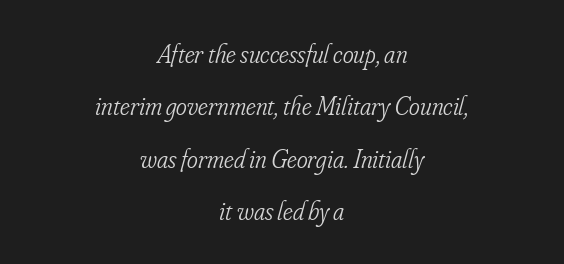
{"italic": "yes", "lean": "right", "slant_degrees": 16, "bold": "no", "underline": "no", "align": "center", "line_spacing": "loose", "line_spacing_ratio": 2.01, "letter_spacing": "normal", "letter_spacing_em": 0.0, "glyph_px": 26}
